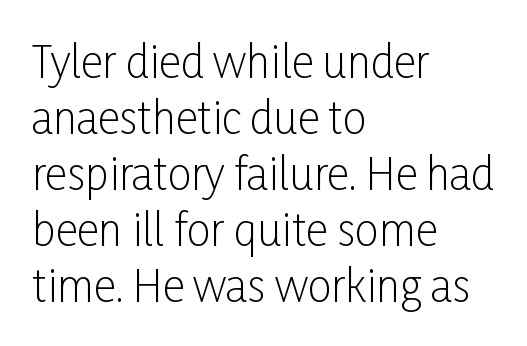
The image shows 43 px light, condensed sans-serif type, upright; set left-aligned, normal line spacing (1.3x), normal letter spacing, not underlined; low stroke contrast and a medium x-height.
